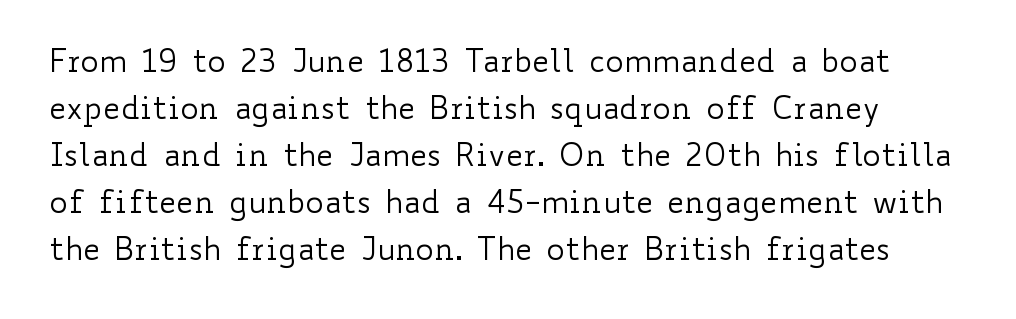
{"italic": "no", "bold": "no", "weight": "regular", "width": "wide", "stroke_contrast": "low", "x_height": "small", "monospaced": "no", "underline": "no", "line_spacing": "normal", "line_spacing_ratio": 1.52, "letter_spacing": "normal", "letter_spacing_em": 0.0, "glyph_px": 31}
